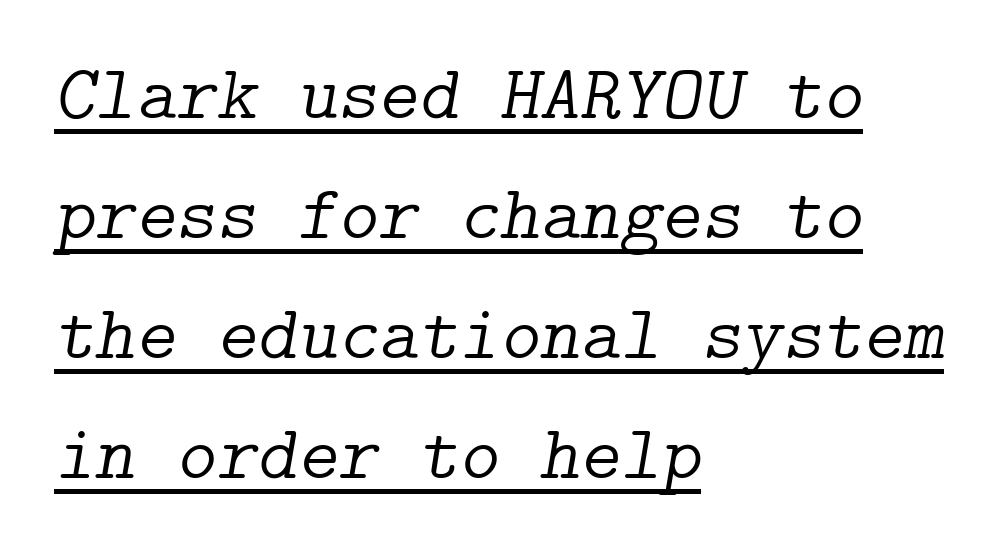
Q: Is the text bold? A: No.
Q: Is the text italic (slanted)? A: Yes, it leans right by about 9 degrees.
Q: Is the typeface a serif or a sans-serif typeface? A: Serif.
Q: Is the text underlined? A: Yes.
Q: How is the paragraph aligned? A: Left-aligned.
Q: Is the spacing between letters normal or unusually wide? A: Normal.
Q: Is the spacing between lines tight, normal or loose? A: Normal.
Q: Width (condensed, normal, or wide)? A: Normal.
Q: Stroke contrast? A: Low.
Q: x-height? A: Medium.
